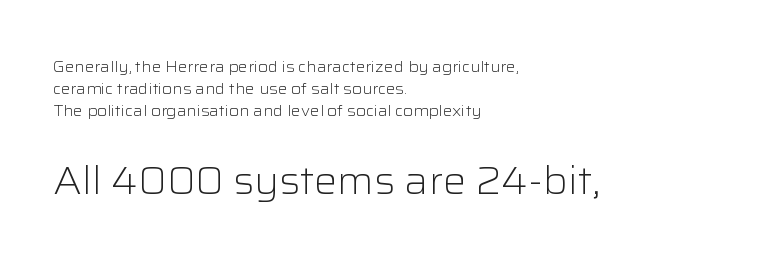
The image shows 39 px light sans-serif type, upright; set left-aligned, normal line spacing (1.36x), normal letter spacing, not underlined; the second (bottom) block is 2.44x larger; low stroke contrast and a medium x-height.
